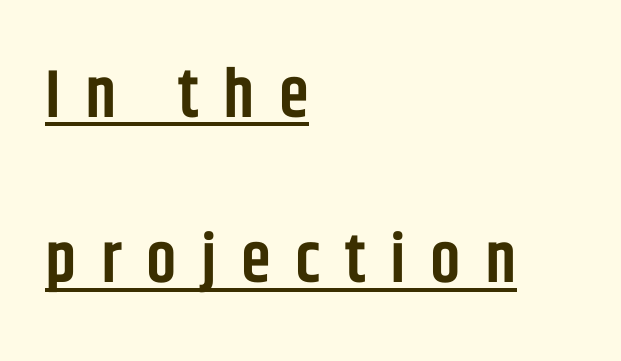
{"serif": "no", "italic": "no", "bold": "semi", "weight": "semibold", "width": "condensed", "stroke_contrast": "low", "x_height": "large", "monospaced": "no", "underline": "yes", "align": "left", "line_spacing": "loose", "line_spacing_ratio": 2.43, "letter_spacing": "wide", "letter_spacing_em": 0.36, "glyph_px": 68}
